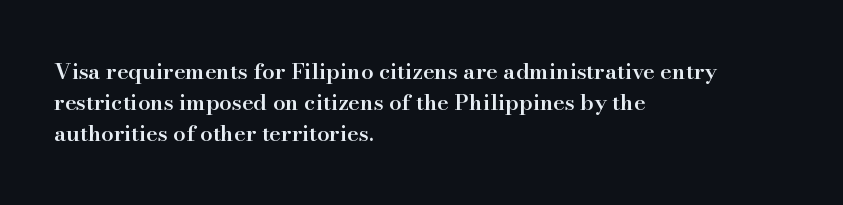
This is moderately heavy type, rendered in semibold. No extra tracking has been applied to these lines. Alignment: flush left. Leading matches the norm, producing a regular column.
